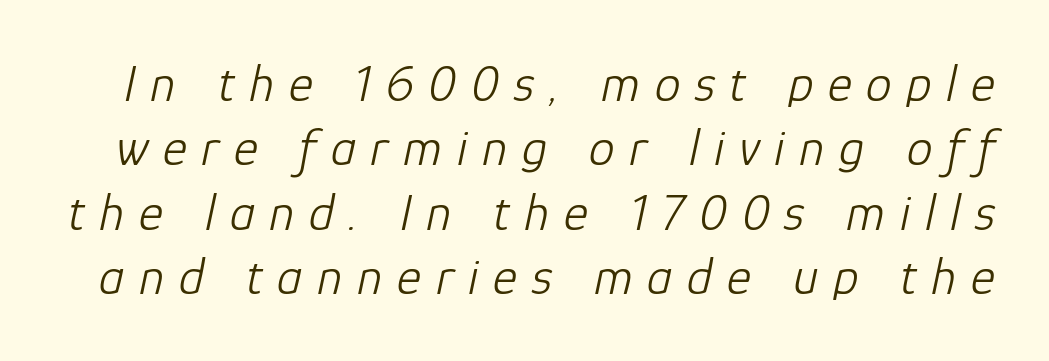
{"italic": "yes", "lean": "right", "slant_degrees": 12, "bold": "no", "weight": "light", "width": "normal", "stroke_contrast": "low", "x_height": "medium", "monospaced": "no", "underline": "no", "line_spacing_ratio": 1.24, "letter_spacing": "wide", "letter_spacing_em": 0.28, "glyph_px": 52}
